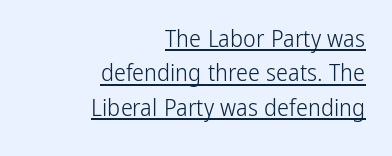
Students, note that the glyphs here touch the page at normal intervals. The rows are spaced the way most documents space them. Does the copy run flush right? Yes — the right margin is perfectly even. Vertical strokes here are truly vertical. A rule runs beneath these lines of type.
